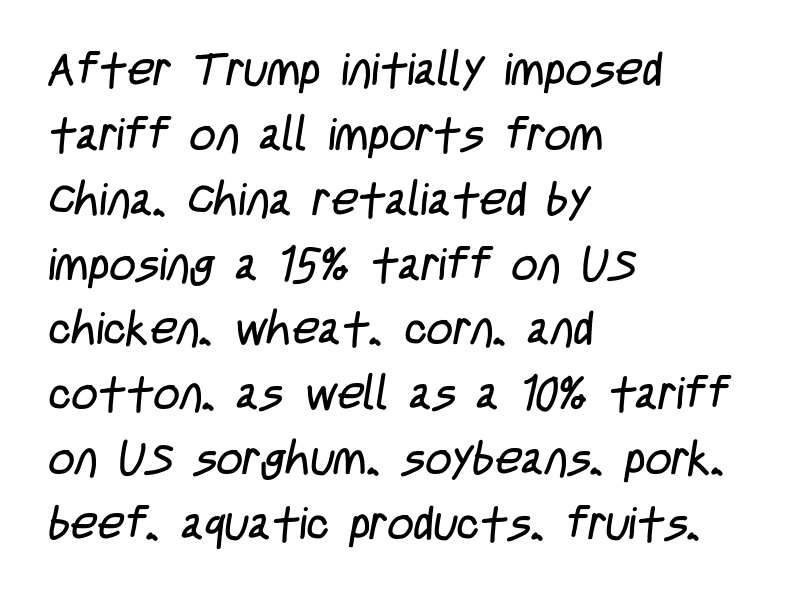
Q: Is the text bold? A: No.
Q: Is the typeface a serif or a sans-serif typeface? A: Sans-serif.
Q: Is the text underlined? A: No.
Q: How is the paragraph aligned? A: Left-aligned.
Q: Is the spacing between letters normal or unusually wide? A: Normal.
Q: Is the spacing between lines tight, normal or loose? A: Normal.
Q: Width (condensed, normal, or wide)? A: Condensed.
Q: Stroke contrast? A: Low.
Q: x-height? A: Large.
Q: Monospaced? A: No.
